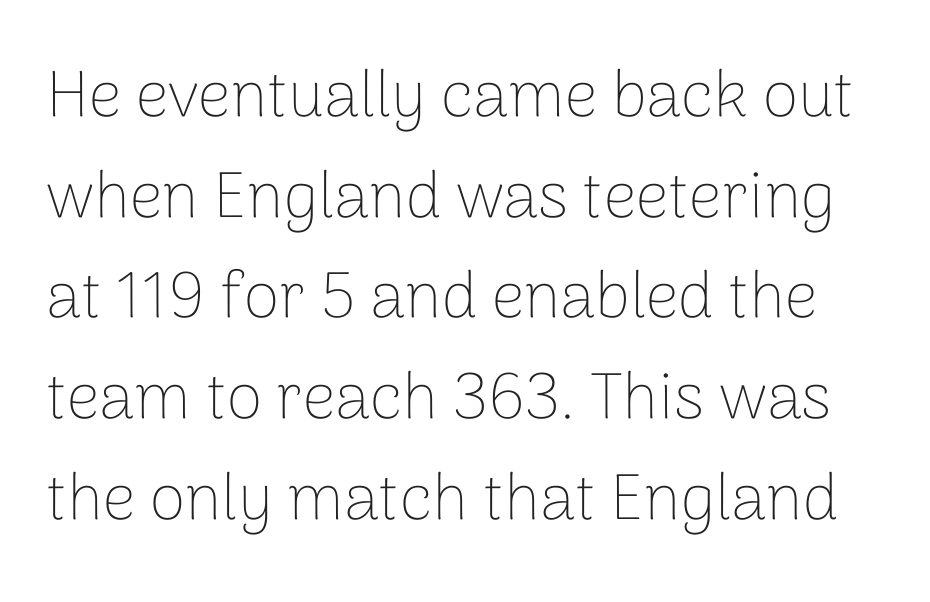
Check where the strokes stop: nothing finishes them off — pure sans. Counters stay open thanks to moderate or lighter strokes. This sample uses an upright cut, with every glyph sitting square on the baseline. Between one letter and the next there's only the usual sliver of space.
